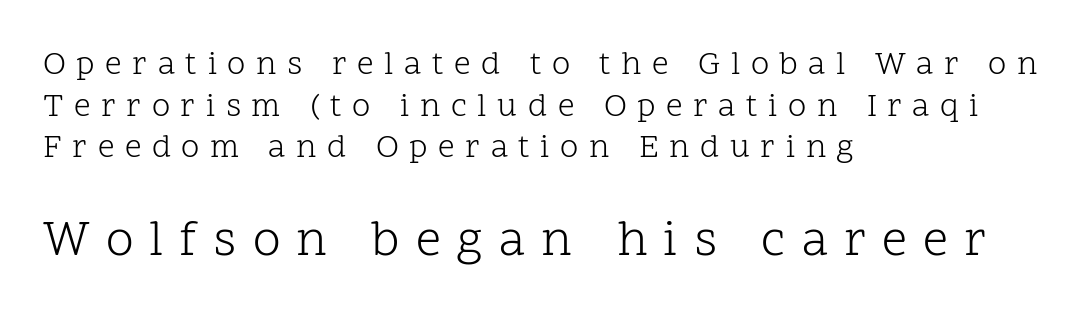
{"serif": "yes", "italic": "no", "bold": "no", "weight": "light", "width": "normal", "stroke_contrast": "low", "x_height": "medium", "monospaced": "no", "underline": "no", "align": "left", "line_spacing": "normal", "line_spacing_ratio": 1.26, "letter_spacing": "wide", "letter_spacing_em": 0.32, "larger_block": "second", "size_ratio": 1.52, "glyph_px": 50}
